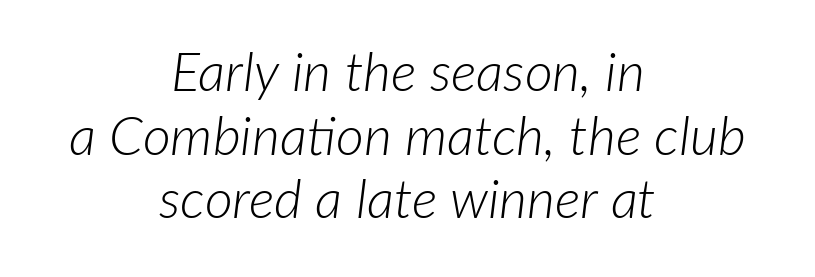
The image shows 54 px light type, italic (leaning right); set centered, line spacing 1.18x, normal letter spacing, not underlined; low stroke contrast and a medium x-height.
